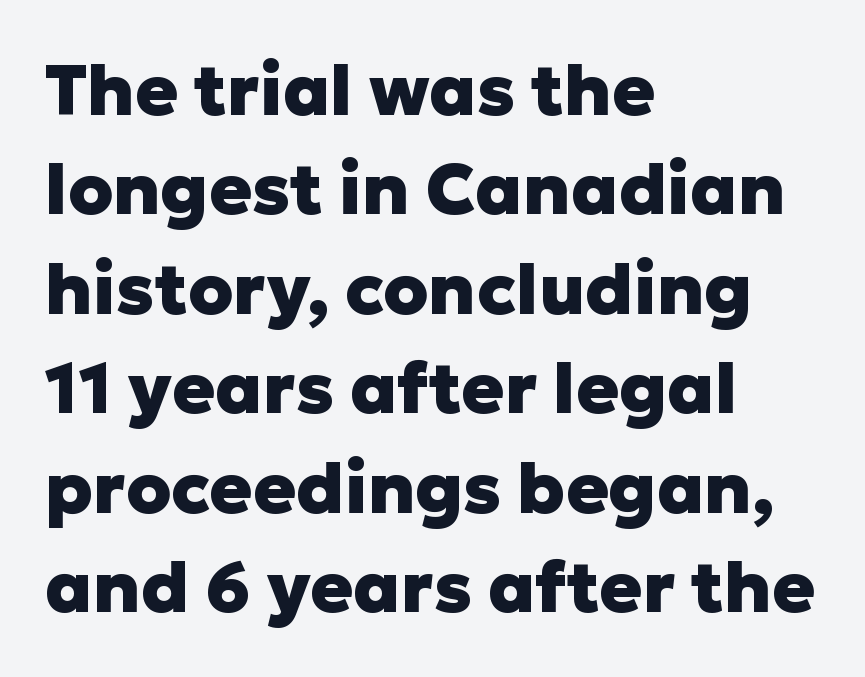
{"serif": "no", "italic": "no", "bold": "yes", "weight": "heavy", "width": "normal", "stroke_contrast": "low", "x_height": "medium", "monospaced": "no", "underline": "no", "align": "left", "line_spacing": "normal", "line_spacing_ratio": 1.4, "letter_spacing": "normal", "letter_spacing_em": 0.0, "glyph_px": 71}
